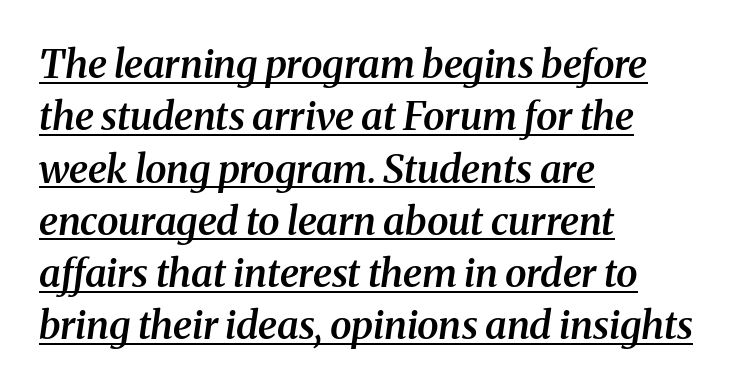
Q: Is the text bold? A: Semi-bold.
Q: Is the text italic (slanted)? A: Yes, it leans right by about 8 degrees.
Q: Is the typeface a serif or a sans-serif typeface? A: Serif.
Q: Is the text underlined? A: Yes.
Q: How is the paragraph aligned? A: Left-aligned.
Q: Is the spacing between letters normal or unusually wide? A: Normal.
Q: Is the spacing between lines tight, normal or loose? A: Normal.
Q: Width (condensed, normal, or wide)? A: Normal.
Q: Stroke contrast? A: Medium.
Q: x-height? A: Medium.
Q: Monospaced? A: No.
